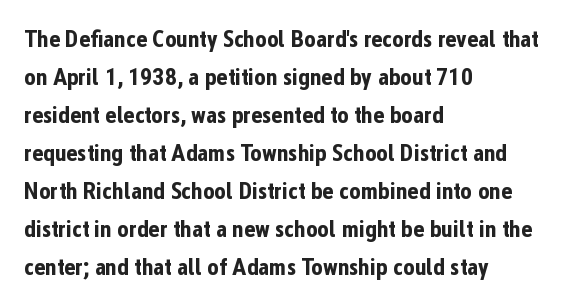
The space between consecutive lines is moderate. Alignment: flush left. The passage shown is not underscored anywhere. The type is set solid horizontally, with unmodified tracking. The characters look thick and weighty, a clear bold. Unlike italic type, these characters show no tilt at all.
